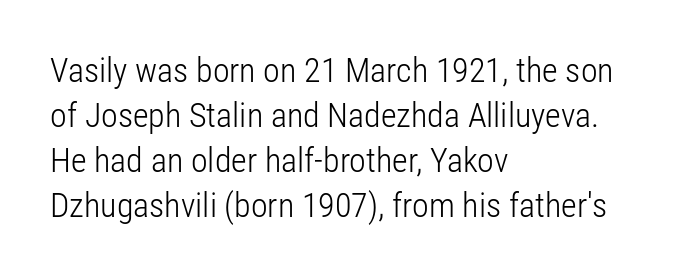
The specimen omits any rule beneath the text block's lines. The passage shown stacks its lines at a standard gap. Is the letter spacing exaggerated? No — it looks like the ordinary default. Each letter keeps its own natural width here, so spacing adapts to shape.
